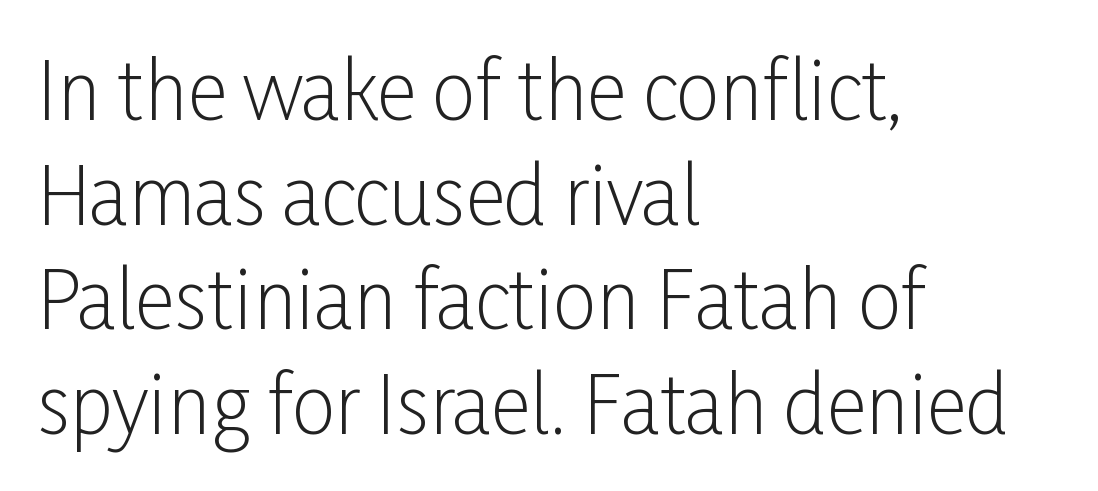
Q: Is the text bold? A: No.
Q: Is the text italic (slanted)? A: No, it is upright.
Q: Is the typeface a serif or a sans-serif typeface? A: Sans-serif.
Q: Is the text underlined? A: No.
Q: How is the paragraph aligned? A: Left-aligned.
Q: Is the spacing between letters normal or unusually wide? A: Normal.
Q: Is the spacing between lines tight, normal or loose? A: Normal.
Q: Width (condensed, normal, or wide)? A: Condensed.
Q: Stroke contrast? A: Low.
Q: x-height? A: Medium.
Q: Monospaced? A: No.
